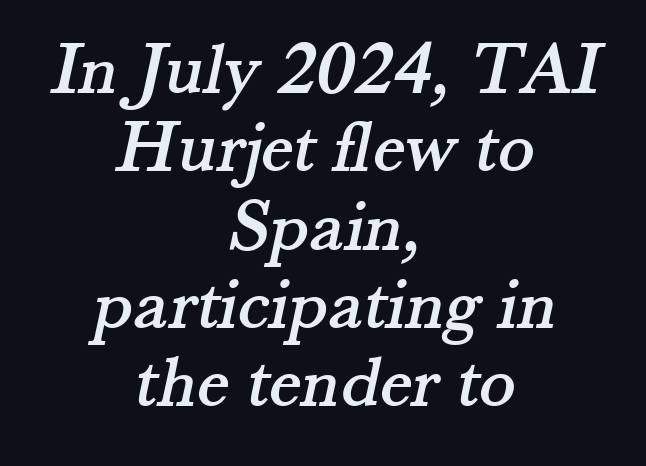
Spacing verdict: proportional, widths tailored to each character. Small tapered or slab feet sit at the stroke ends, so this counts as serif. Plain, unruled lines of type. Students, observe: this is what under-led, compact text looks like. How are the letters spaced? Ordinarily, with no added tracking. The rag falls on both sides of this text block equally.
